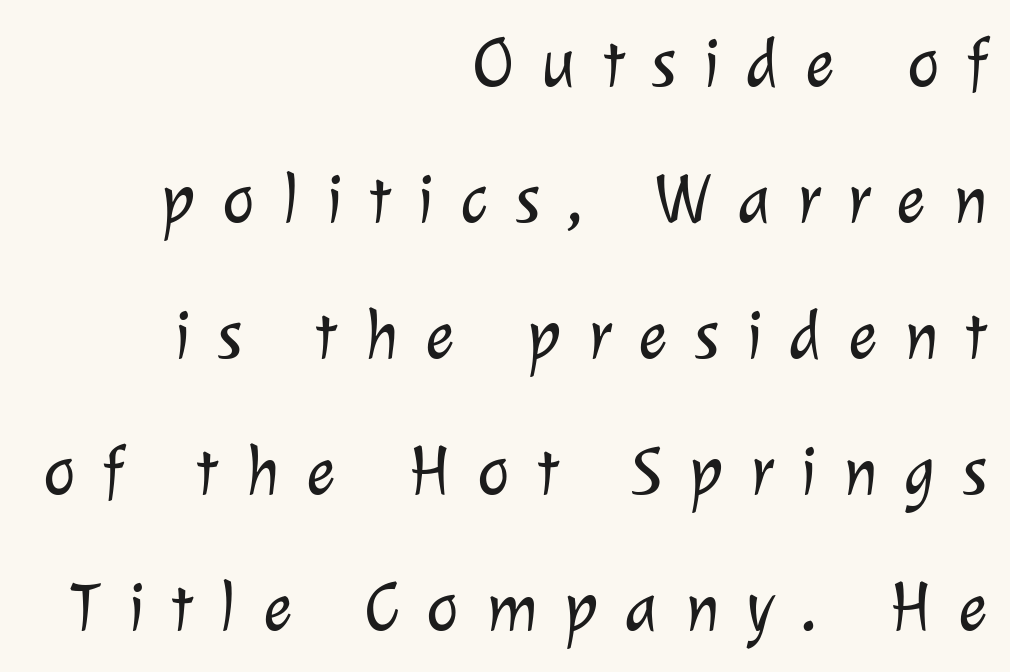
The image shows 69 px light sans-serif type; set right-aligned, loose line spacing (1.97x), unusually wide letter spacing (+0.39 em), not underlined; low stroke contrast and a medium x-height.
